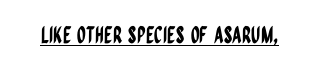
Q: Is the text italic (slanted)? A: No, it is upright.
Q: Is the text underlined? A: Yes.
Q: Is the spacing between letters normal or unusually wide? A: Normal.
